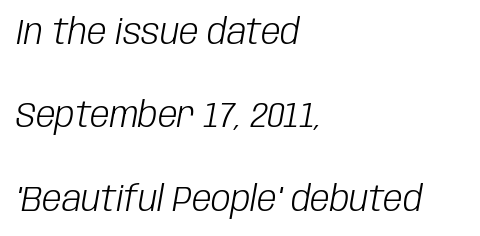
{"italic": "yes", "lean": "right", "slant_degrees": 10, "bold": "no", "weight": "light", "width": "condensed", "stroke_contrast": "low", "x_height": "large", "monospaced": "no", "underline": "no", "align": "left", "line_spacing": "loose", "line_spacing_ratio": 2.38, "letter_spacing": "normal", "letter_spacing_em": 0.0, "glyph_px": 35}
